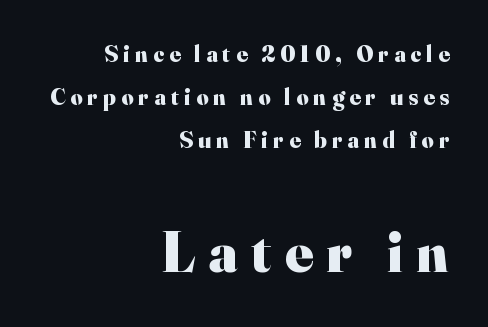
Line endings align vertically; line beginnings do not. Is this a fixed-width face? No — the glyphs have proportional, varying widths. Short note: letters widely spaced. Ordinary non-slanted type is in use. Caption: bold face, heavy strokes. Stroke terminals: seriffed.
